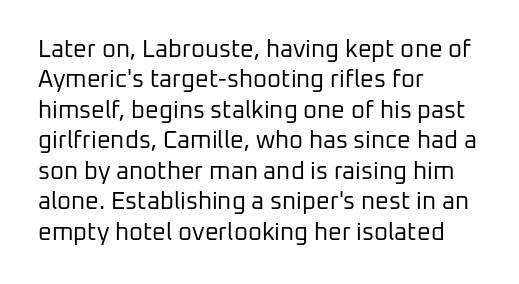
Q: Is the text bold? A: No.
Q: Is the text italic (slanted)? A: No, it is upright.
Q: Is the text underlined? A: No.
Q: How is the paragraph aligned? A: Left-aligned.
Q: Is the spacing between letters normal or unusually wide? A: Normal.
Q: Is the spacing between lines tight, normal or loose? A: Normal.
